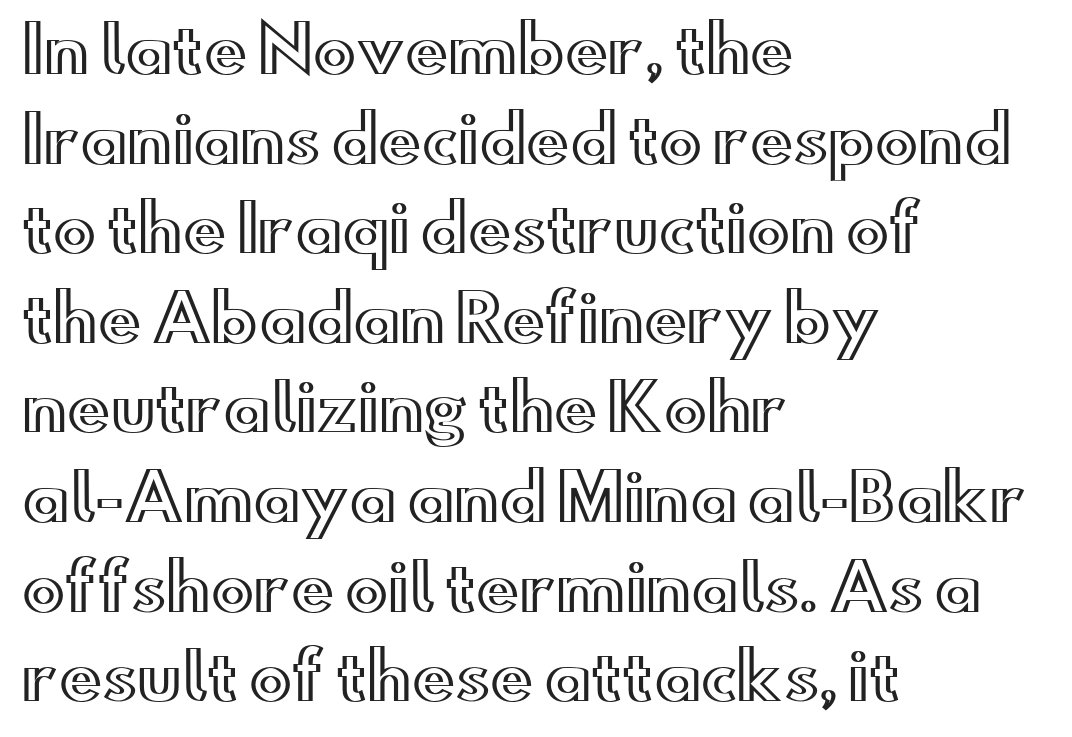
The image shows 64 px wide type, upright; set left-aligned, normal line spacing (1.4x), normal letter spacing, not underlined; a small x-height.
